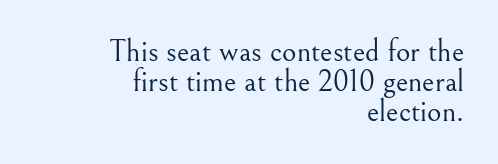
This sample uses an upright cut, with every glyph sitting square on the baseline. Bare-footed words on every line. Reading down the block, your eye finds every line finishing at a fixed right position. This is serif lettering, the kind often seen in printed books. The rendering uses natural spacing where letterforms have individual widths.
